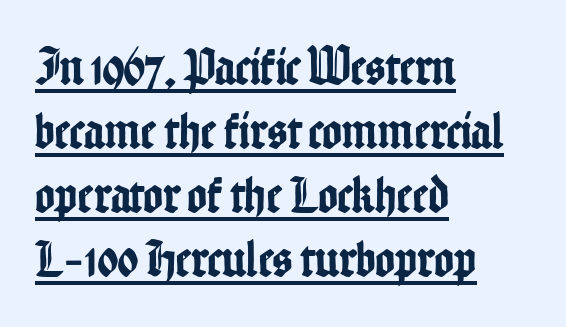
The image shows 53 px condensed sans-serif type, upright; set left-aligned, line spacing 1.21x, normal letter spacing, underlined; low stroke contrast and a medium x-height.
